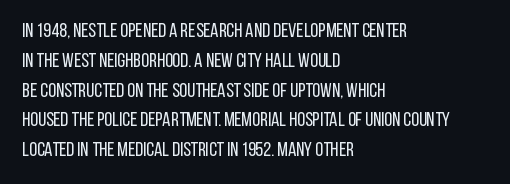
{"italic": "no", "bold": "no", "underline": "no", "align": "left", "line_spacing": "normal", "line_spacing_ratio": 1.49, "letter_spacing": "normal", "letter_spacing_em": 0.0, "glyph_px": 20}
